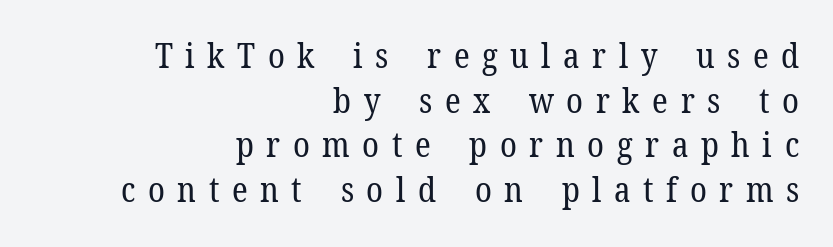
Q: Is the text bold? A: No.
Q: Is the text italic (slanted)? A: No, it is upright.
Q: Is the typeface a serif or a sans-serif typeface? A: Serif.
Q: Is the text underlined? A: No.
Q: How is the paragraph aligned? A: Right-aligned.
Q: Is the spacing between letters normal or unusually wide? A: Unusually wide.
Q: Is the spacing between lines tight, normal or loose? A: Normal.
Q: Width (condensed, normal, or wide)? A: Normal.
Q: Stroke contrast? A: Low.
Q: x-height? A: Medium.
Q: Monospaced? A: No.
